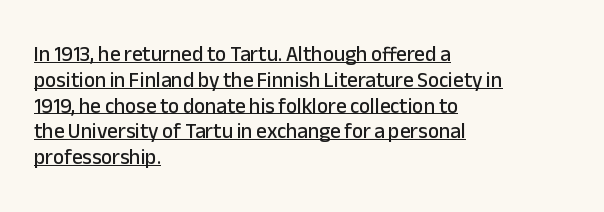
Q: Is the text italic (slanted)? A: No, it is upright.
Q: Is the text underlined? A: Yes.
Q: How is the paragraph aligned? A: Left-aligned.
Q: Is the spacing between letters normal or unusually wide? A: Normal.
